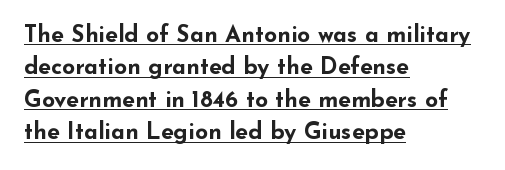
Q: Is the text bold? A: Yes.
Q: Is the text italic (slanted)? A: No, it is upright.
Q: Is the text underlined? A: Yes.
Q: How is the paragraph aligned? A: Left-aligned.
Q: Is the spacing between letters normal or unusually wide? A: Normal.
Q: Is the spacing between lines tight, normal or loose? A: Normal.
